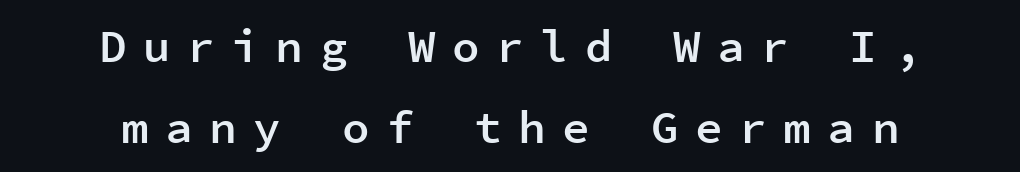
I'd describe the lettering as semibold — firm but not a full bold. This sample uses an upright cut, with every glyph sitting square on the baseline. The rendering inserts visible extra space after every character. Each letter, wide or thin by design, is forced into the same width here. This rendering uses center alignment, leaving both contours irregular but symmetric.
